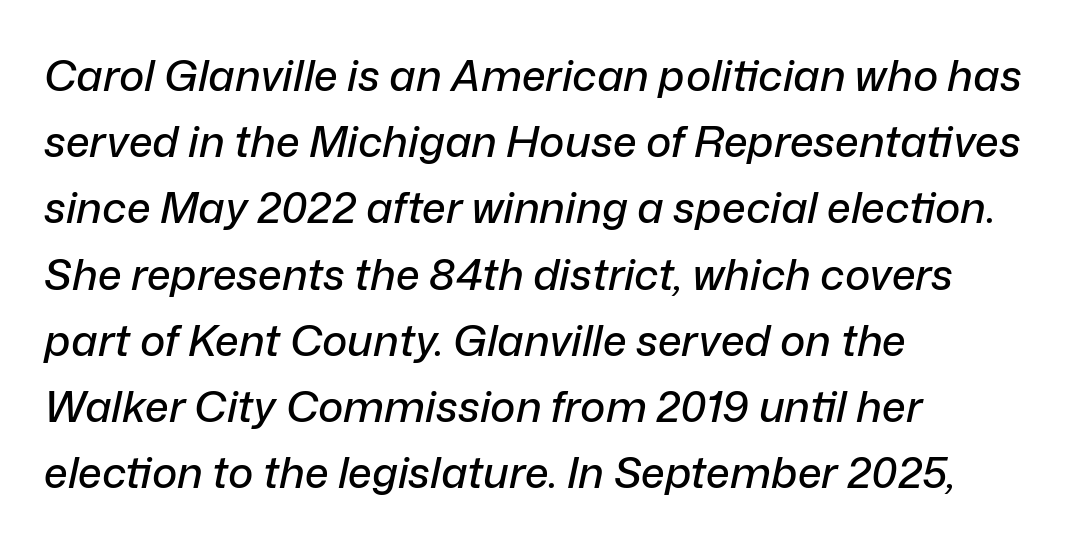
Q: Is the text italic (slanted)? A: Yes, it leans right by about 12 degrees.
Q: Is the text underlined? A: No.
Q: How is the paragraph aligned? A: Left-aligned.
Q: Is the spacing between letters normal or unusually wide? A: Normal.
Q: Is the spacing between lines tight, normal or loose? A: Normal.
Q: Width (condensed, normal, or wide)? A: Normal.
Q: Stroke contrast? A: Low.
Q: x-height? A: Medium.
Q: Monospaced? A: No.
